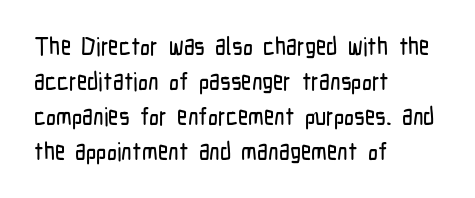
Q: Is the text italic (slanted)? A: No, it is upright.
Q: Is the text underlined? A: No.
Q: How is the paragraph aligned? A: Left-aligned.
Q: Is the spacing between letters normal or unusually wide? A: Normal.
Q: Is the spacing between lines tight, normal or loose? A: Normal.
